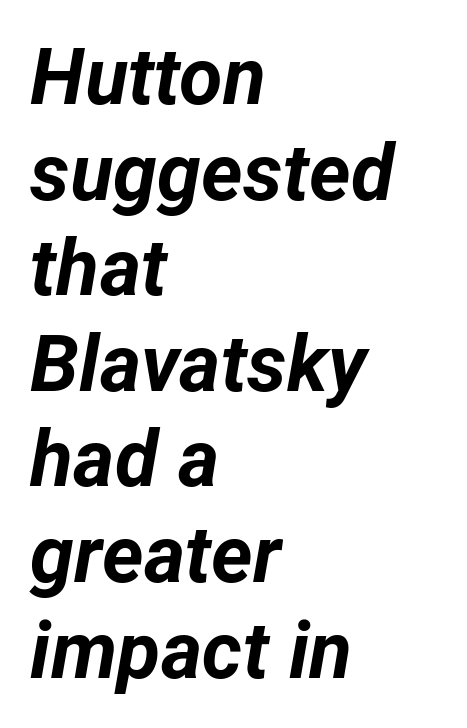
Q: Is the text bold? A: Yes.
Q: Is the text italic (slanted)? A: Yes, it leans right by about 12 degrees.
Q: Is the text underlined? A: No.
Q: How is the paragraph aligned? A: Left-aligned.
Q: Is the spacing between letters normal or unusually wide? A: Normal.
Q: Width (condensed, normal, or wide)? A: Normal.
Q: Stroke contrast? A: Low.
Q: x-height? A: Medium.
Q: Monospaced? A: No.
